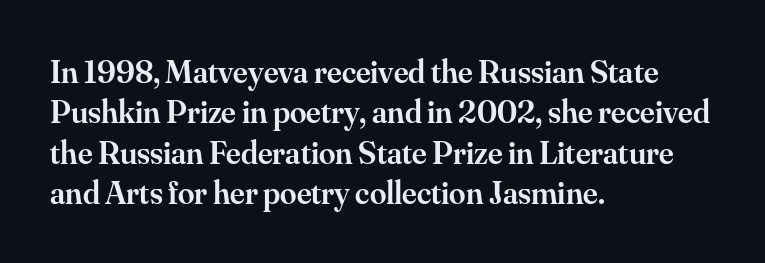
The face used here is proportionally spaced, like ordinary book or web type. Weight check: semibold — heavier than regular, not quite bold. The specimen omits any rule beneath the text block's lines. Typeset ragged right — the left edge is the straight one. This is serif lettering, the kind often seen in printed books. The letterforms sit shoulder to shoulder at normal distance.
